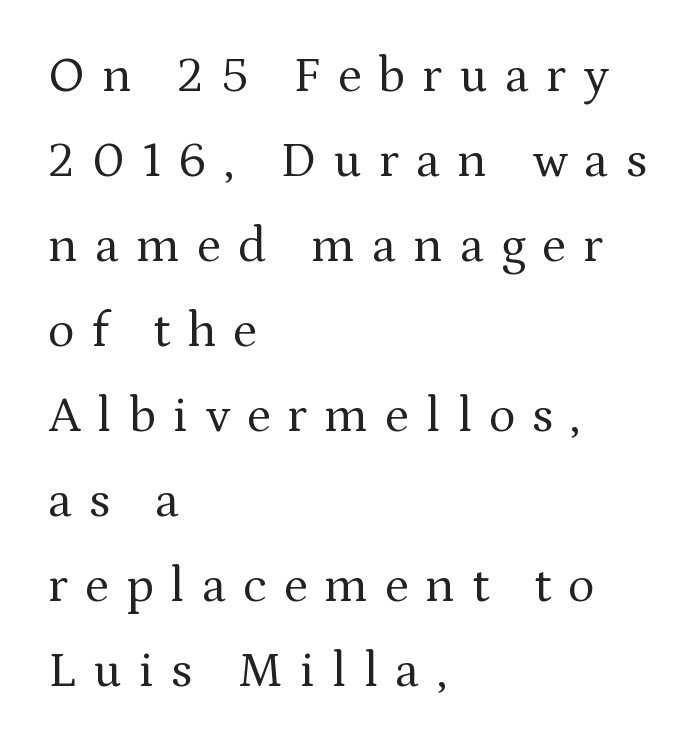
{"serif": "yes", "italic": "no", "bold": "no", "weight": "regular", "width": "normal", "stroke_contrast": "medium", "x_height": "medium", "monospaced": "no", "underline": "no", "align": "left", "line_spacing": "normal", "line_spacing_ratio": 1.7, "letter_spacing": "wide", "letter_spacing_em": 0.34, "glyph_px": 50}
